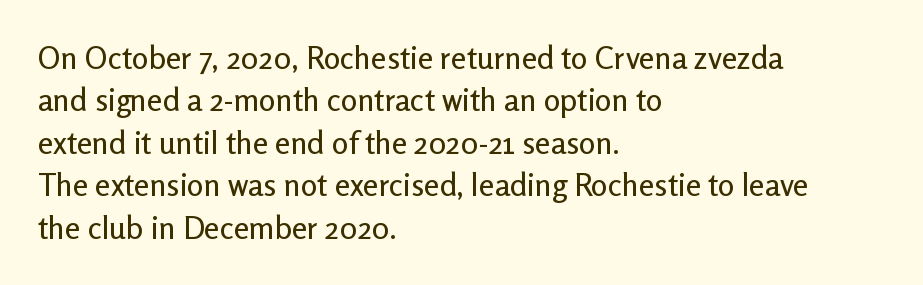
The compositor pushed each line to the left boundary. The axis of the letterforms is exactly vertical. Leading matches the norm, producing a regular column. The passage shown is typed in a proportional face where columns would drift.
